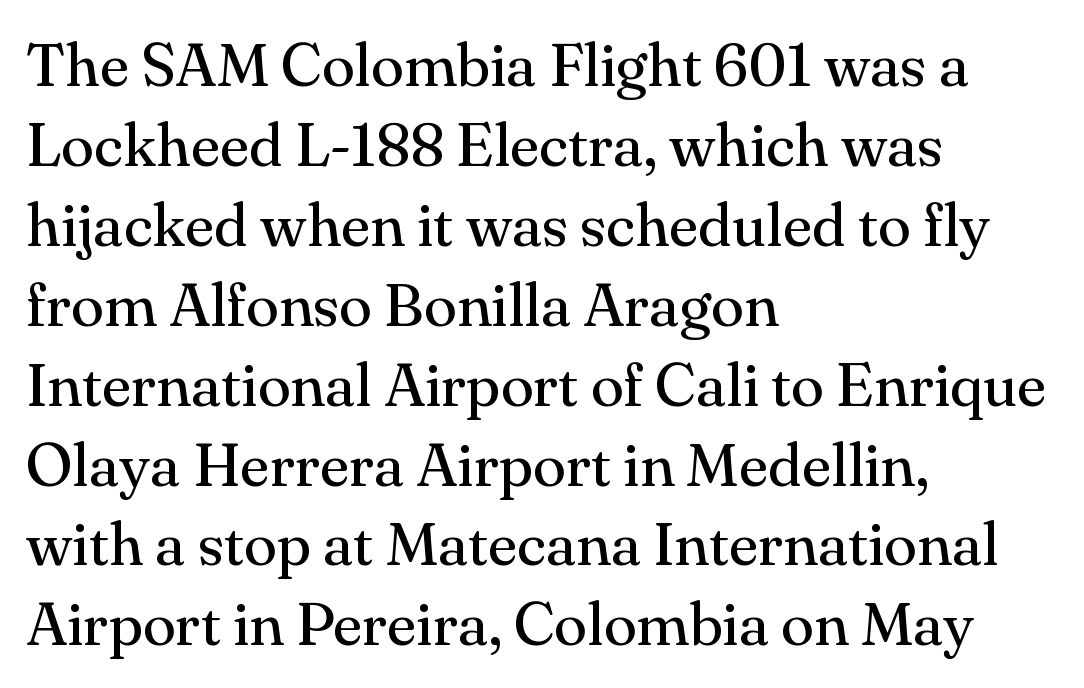
Honestly, there is no underline to notice here at all. Do the characters align in a grid? No, the font is proportional. The tracking reads as untouched default to a designer's eye. Caption: multi-line text, flush left, ragged right. Interline gaps are of average width in this sample. The font family rendered here belongs to the serif group.
